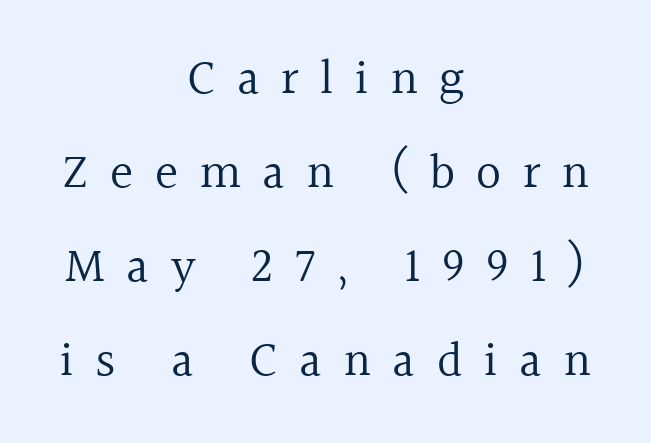
The image shows 49 px regular-weight serif type, upright; set centered, loose line spacing (1.92x), unusually wide letter spacing (+0.44 em), not underlined; a medium x-height.
